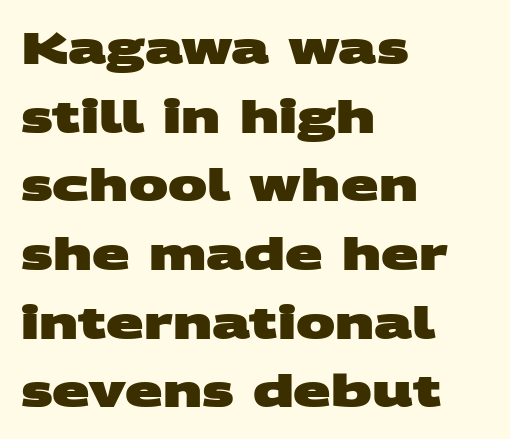
Caption: bold face, heavy strokes. Look at the bottom of the vertical strokes: they stop flat, with no serifs. This rendering uses left alignment, leaving the right contour irregular. The letters advance in unequal steps, a hallmark of proportional type.
